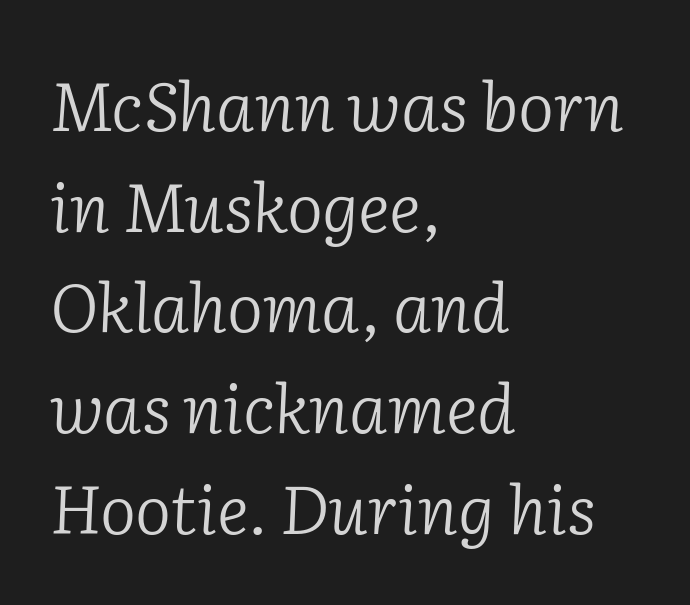
{"serif": "yes", "italic": "yes", "lean": "right", "slant_degrees": 2, "bold": "no", "weight": "light", "width": "normal", "stroke_contrast": "low", "x_height": "medium", "monospaced": "no", "underline": "no", "align": "left", "line_spacing": "normal", "line_spacing_ratio": 1.48, "letter_spacing": "normal", "letter_spacing_em": 0.0, "glyph_px": 68}
